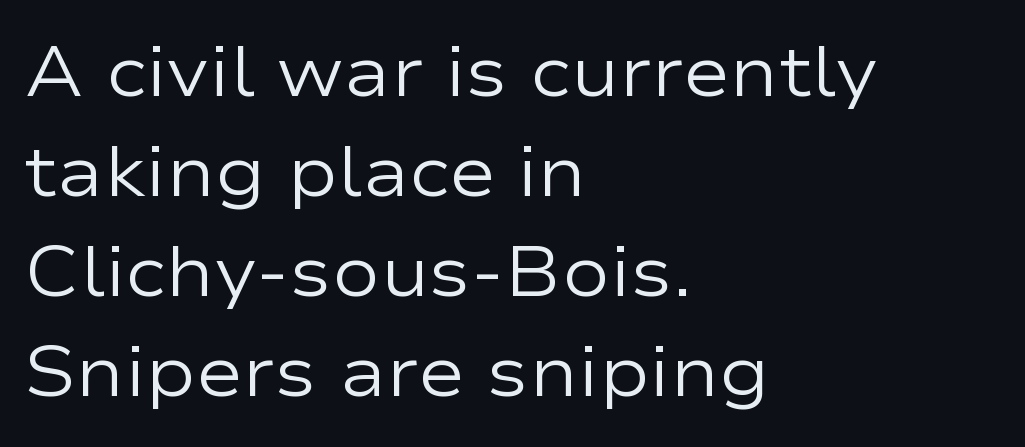
{"serif": "no", "italic": "no", "bold": "no", "weight": "regular", "width": "wide", "stroke_contrast": "low", "x_height": "medium", "monospaced": "no", "underline": "no", "align": "left", "line_spacing": "normal", "line_spacing_ratio": 1.41, "letter_spacing": "normal", "letter_spacing_em": 0.0, "glyph_px": 71}
